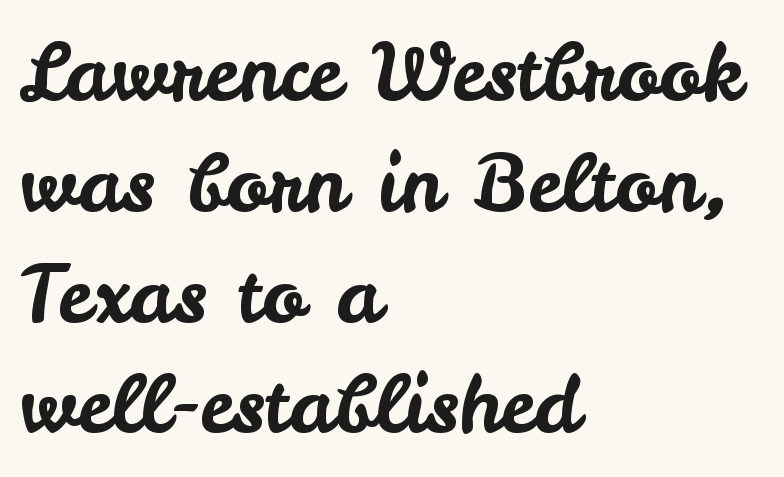
In CSS terms this would be text-align: left. Do the characters align in a grid? No, the font is proportional. Regarding leading, the lines here are spaced in the standard way. Plain, unruled lines of type. Tracking here is standard; glyphs follow each other at the usual distance.
